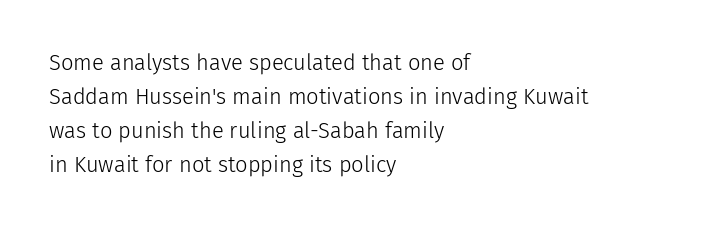
The image shows 22 px text type, upright; set left-aligned, normal line spacing (1.54x), normal letter spacing, not underlined.
